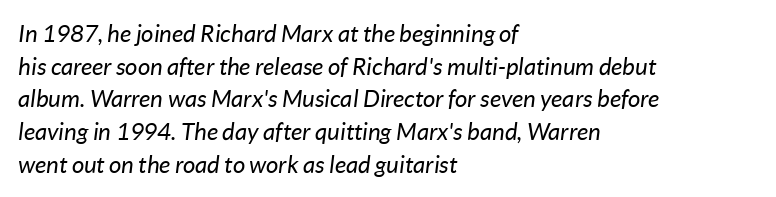
Rows of type keep a routine distance in the vertical direction. Vertical stems look standard width or narrower in stroke. The gap between lines stays unmarked. Does the copy run flush right? No — it runs flush left.
